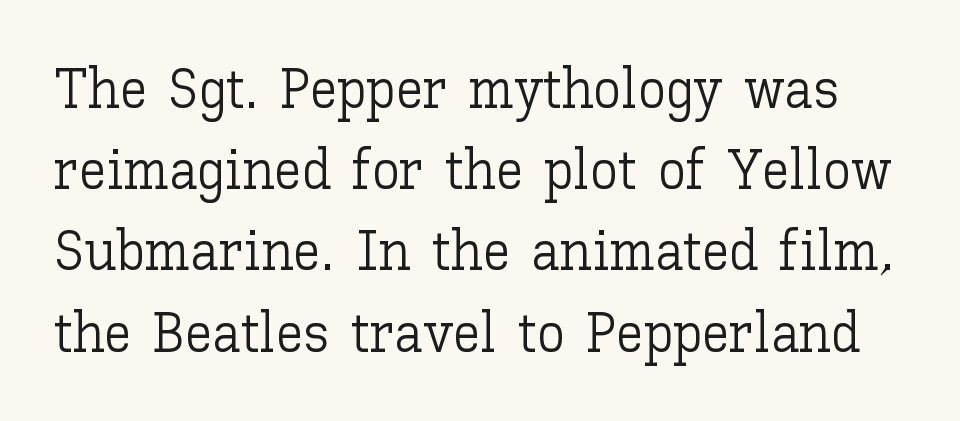
The image shows 56 px light type, upright; set normal line spacing (1.45x), normal letter spacing, not underlined; low stroke contrast and a medium x-height.
